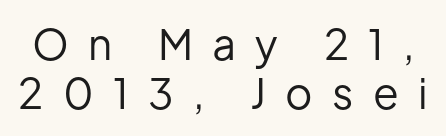
{"serif": "no", "italic": "no", "bold": "no", "weight": "regular", "width": "normal", "stroke_contrast": "low", "x_height": "medium", "monospaced": "no", "underline": "no", "line_spacing_ratio": 1.17, "letter_spacing": "wide", "letter_spacing_em": 0.46, "glyph_px": 42}
